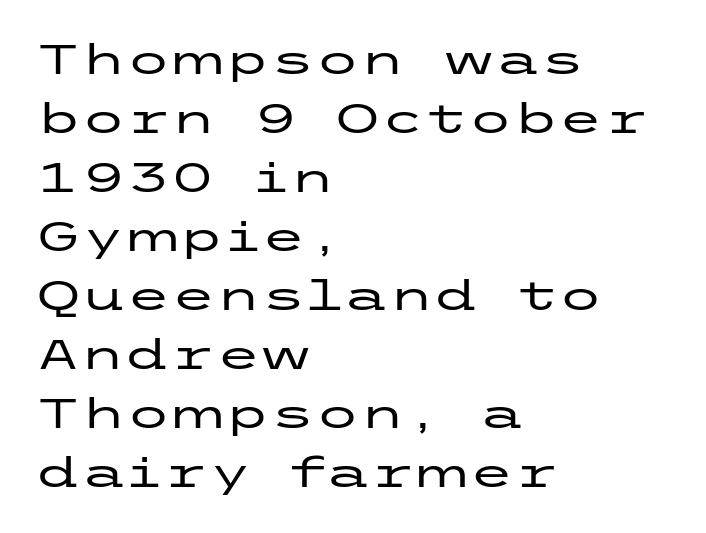
The image shows 41 px wide sans-serif type, upright; set left-aligned, normal line spacing (1.44x), normal letter spacing, not underlined; low stroke contrast and a medium x-height.
